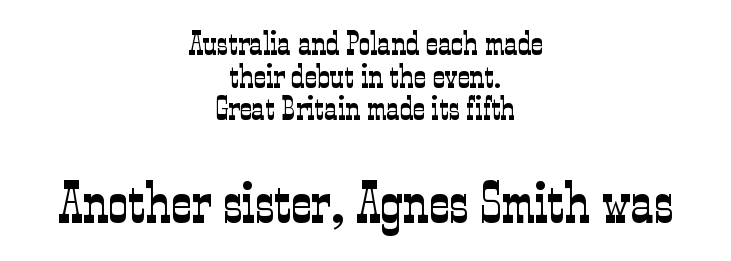
This is serif lettering, the kind often seen in printed books. Type without underlining. These lines are centered, leaving both edges ragged. Character widths vary here, with narrow letters taking less room than wide ones.
